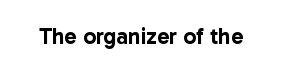
{"italic": "no", "underline": "no", "letter_spacing": "normal", "letter_spacing_em": 0.0, "glyph_px": 23}
